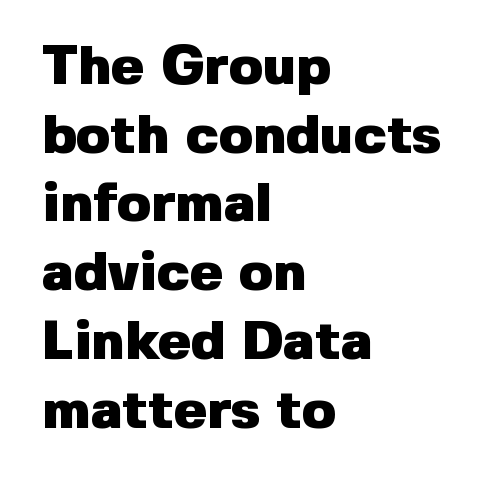
The image shows 55 px heavy sans-serif type, upright; set left-aligned, normal line spacing (1.25x), normal letter spacing, not underlined; low stroke contrast and a medium x-height.
